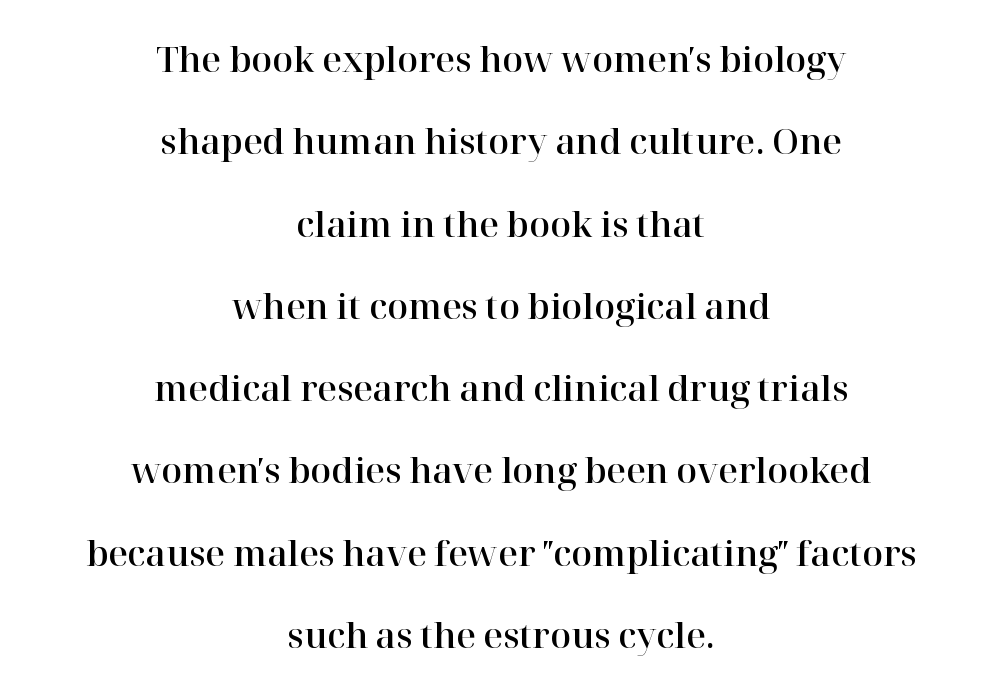
{"serif": "yes", "italic": "no", "width": "normal", "stroke_contrast": "high", "x_height": "medium", "monospaced": "no", "underline": "no", "align": "center", "line_spacing": "loose", "line_spacing_ratio": 2.42, "letter_spacing": "normal", "letter_spacing_em": 0.0, "glyph_px": 34}
